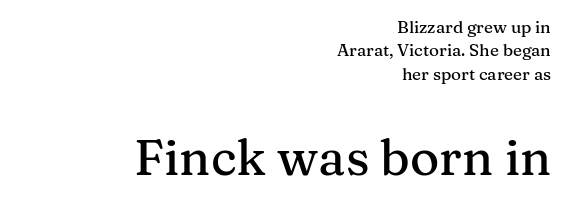
Q: Is the text italic (slanted)? A: No, it is upright.
Q: Is the typeface a serif or a sans-serif typeface? A: Serif.
Q: Is the text underlined? A: No.
Q: How is the paragraph aligned? A: Right-aligned.
Q: Is the spacing between letters normal or unusually wide? A: Normal.
Q: Is the spacing between lines tight, normal or loose? A: Normal.
Q: Which block of text is set in a larger size, the first (top) or the second (bottom)? A: The second (bottom) one.
Q: Width (condensed, normal, or wide)? A: Normal.
Q: Stroke contrast? A: Medium.
Q: x-height? A: Medium.
Q: Monospaced? A: No.
